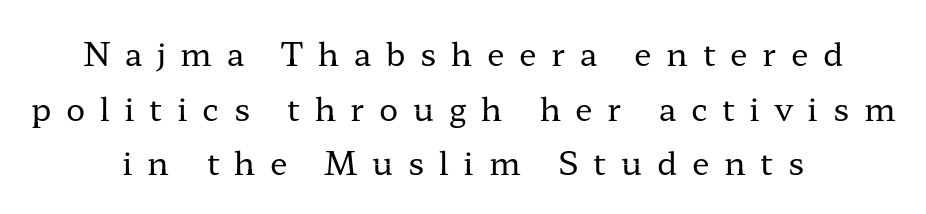
Q: Is the text bold? A: No.
Q: Is the text italic (slanted)? A: No, it is upright.
Q: Is the typeface a serif or a sans-serif typeface? A: Serif.
Q: Is the text underlined? A: No.
Q: How is the paragraph aligned? A: Centered.
Q: Is the spacing between letters normal or unusually wide? A: Unusually wide.
Q: Width (condensed, normal, or wide)? A: Wide.
Q: Stroke contrast? A: Low.
Q: x-height? A: Medium.
Q: Monospaced? A: No.
